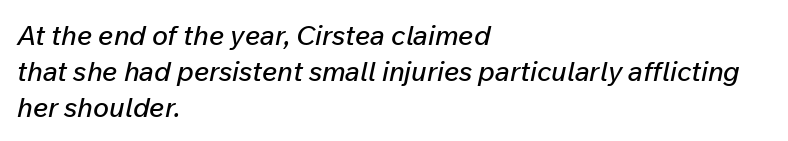
The image shows 27 px text type, italic (leaning right); set left-aligned, normal line spacing (1.33x), normal letter spacing, not underlined.
